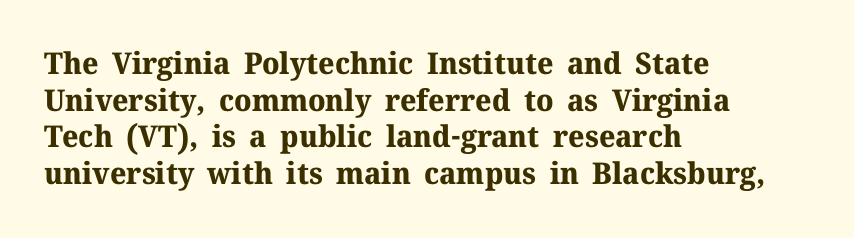
This is heavy type, rendered in bold. Spacing verdict: proportional, widths tailored to each character. This sample is left-justified, so line endings fall wherever the words run out. Here the glyphs are tracked normally, forming tight word shapes.
